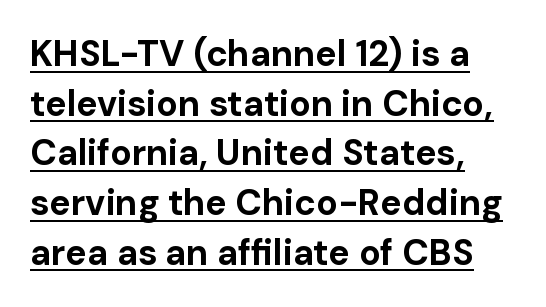
Q: Is the text bold? A: Yes.
Q: Is the text italic (slanted)? A: No, it is upright.
Q: Is the typeface a serif or a sans-serif typeface? A: Sans-serif.
Q: Is the text underlined? A: Yes.
Q: How is the paragraph aligned? A: Left-aligned.
Q: Is the spacing between letters normal or unusually wide? A: Normal.
Q: Is the spacing between lines tight, normal or loose? A: Normal.
Q: Width (condensed, normal, or wide)? A: Normal.
Q: Stroke contrast? A: Low.
Q: x-height? A: Medium.
Q: Monospaced? A: No.
